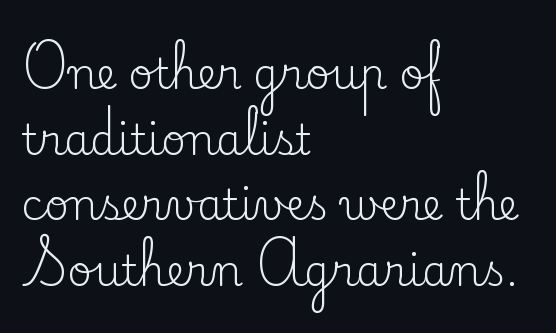
The image shows 42 px regular-weight type, upright; set left-aligned, normal line spacing (1.56x), normal letter spacing, not underlined; low stroke contrast and a small x-height.
